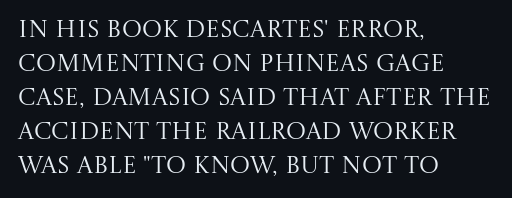
The image shows 24 px text type, upright; set left-aligned, normal line spacing (1.42x), normal letter spacing, not underlined.
